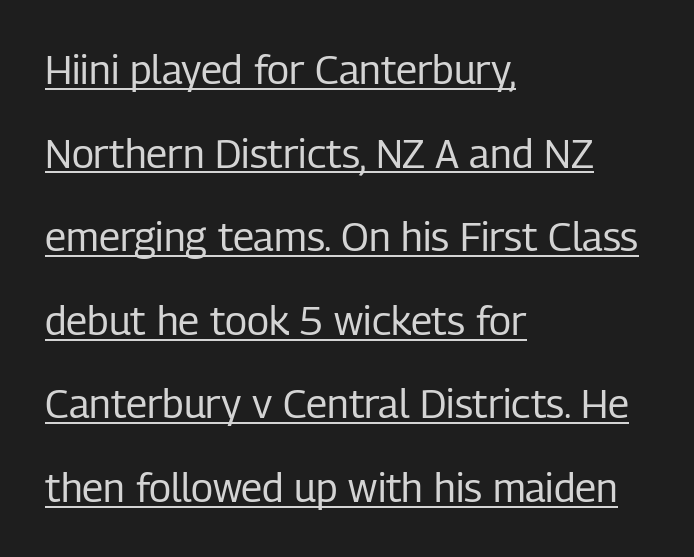
Q: Is the text bold? A: No.
Q: Is the text italic (slanted)? A: No, it is upright.
Q: Is the typeface a serif or a sans-serif typeface? A: Sans-serif.
Q: Is the text underlined? A: Yes.
Q: How is the paragraph aligned? A: Left-aligned.
Q: Is the spacing between letters normal or unusually wide? A: Normal.
Q: Is the spacing between lines tight, normal or loose? A: Loose.
Q: Width (condensed, normal, or wide)? A: Condensed.
Q: Stroke contrast? A: Low.
Q: x-height? A: Medium.
Q: Monospaced? A: No.
